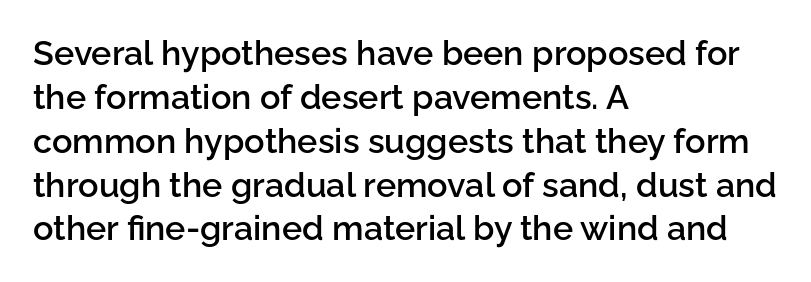
The rag falls on the right side of this text block. On the weight axis this lands at semibold, roughly 600. Underlining? Definitely not there. Vertical strokes here are truly vertical. Baseline-to-baseline distance is the conventional proportion of letter height.
